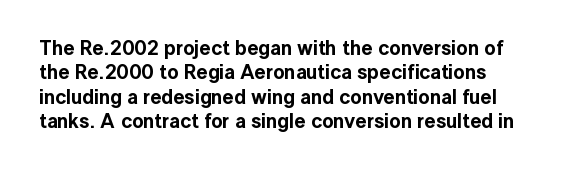
Upright lettering throughout. Type without underlining. Words appear dense and cohesive because spacing is normal.
